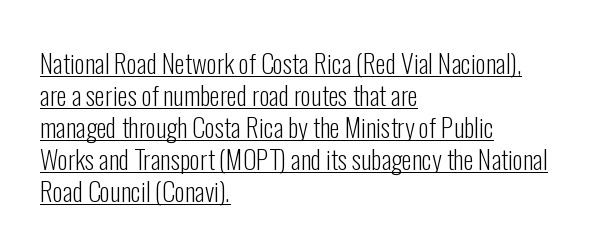
{"italic": "no", "bold": "no", "underline": "yes", "align": "left", "line_spacing_ratio": 1.23, "letter_spacing": "normal", "letter_spacing_em": 0.0, "glyph_px": 26}
